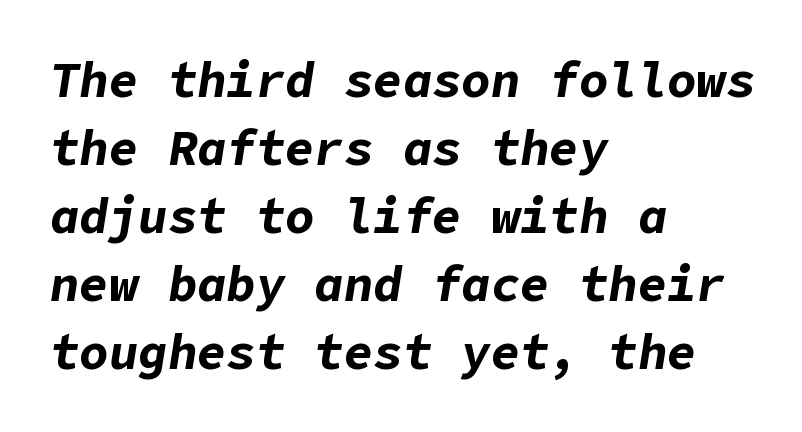
Q: Is the text bold? A: Yes.
Q: Is the text italic (slanted)? A: Yes, it leans right by about 9 degrees.
Q: Is the text underlined? A: No.
Q: How is the paragraph aligned? A: Left-aligned.
Q: Is the spacing between letters normal or unusually wide? A: Normal.
Q: Is the spacing between lines tight, normal or loose? A: Normal.
Q: Width (condensed, normal, or wide)? A: Normal.
Q: Stroke contrast? A: Low.
Q: x-height? A: Medium.
